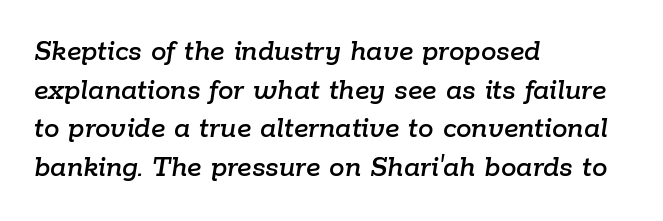
{"italic": "yes", "lean": "right", "slant_degrees": 9, "width": "normal", "stroke_contrast": "low", "x_height": "medium", "monospaced": "no", "underline": "no", "align": "left", "line_spacing": "normal", "line_spacing_ratio": 1.25, "letter_spacing": "normal", "letter_spacing_em": 0.0, "glyph_px": 31}
